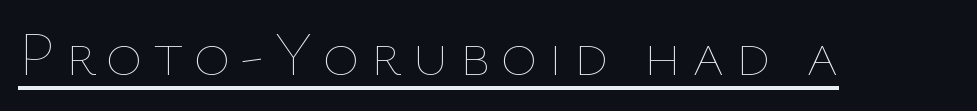
Q: Is the text bold? A: No.
Q: Is the text italic (slanted)? A: No, it is upright.
Q: Is the text underlined? A: Yes.
Q: Width (condensed, normal, or wide)? A: Normal.
Q: Stroke contrast? A: Low.
Q: x-height? A: Medium.
Q: Monospaced? A: No.
